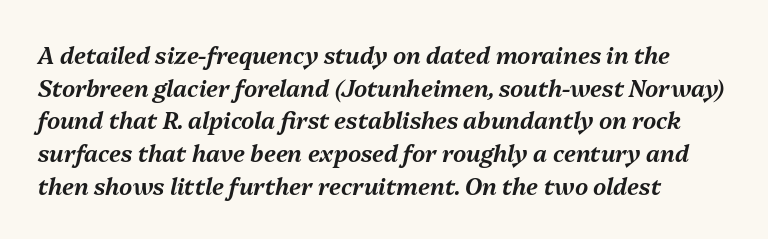
{"italic": "yes", "lean": "right", "slant_degrees": 13, "underline": "no", "align": "left", "line_spacing": "normal", "line_spacing_ratio": 1.42, "letter_spacing": "normal", "letter_spacing_em": 0.0, "glyph_px": 23}
